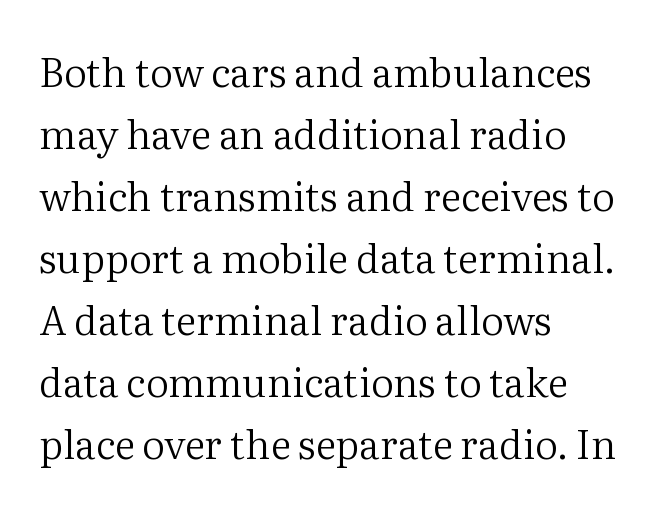
Tall strokes in this sample are plumb rather than angled. In terms of leading, this rendering sits right in the middle. The gap between lines stays unmarked. The rendering uses natural spacing where letterforms have individual widths.
